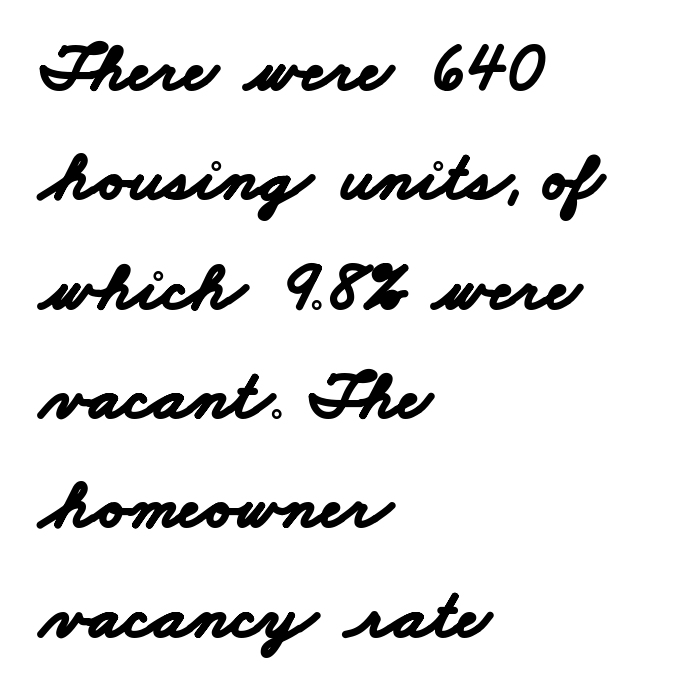
The image shows 71 px bold, wide sans-serif type; set left-aligned, normal line spacing (1.54x), normal letter spacing, not underlined; low stroke contrast and a small x-height.
